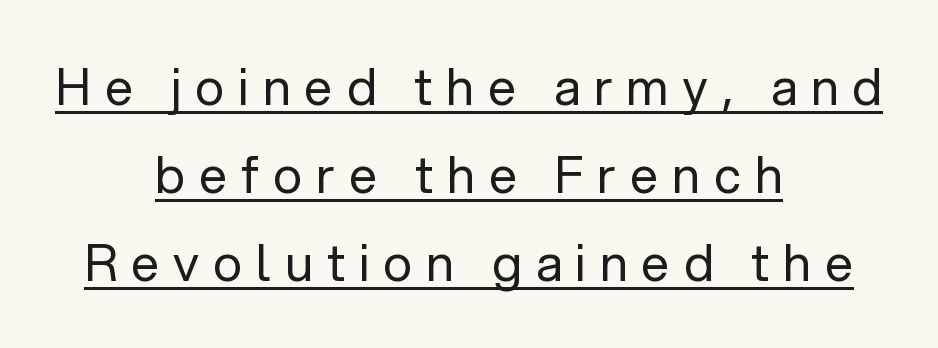
The image shows 50 px regular-weight sans-serif type, upright; set centered, line spacing 1.76x, unusually wide letter spacing (+0.28 em), underlined; low stroke contrast and a medium x-height.
